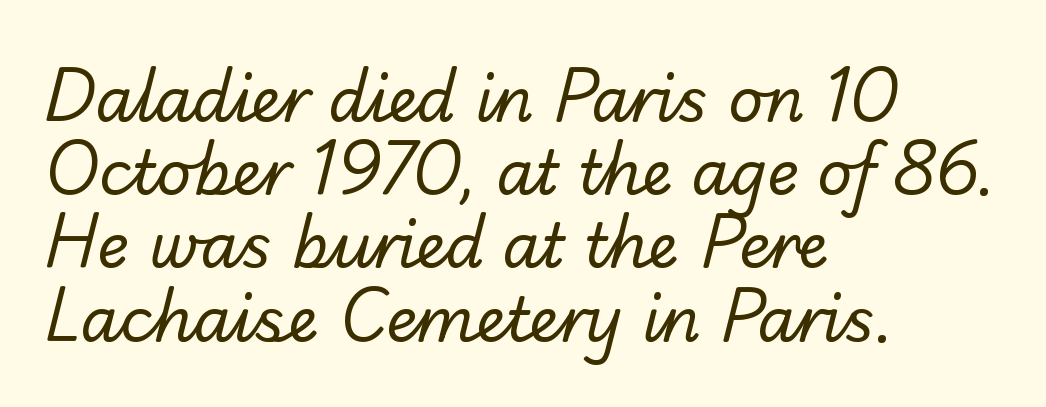
{"serif": "no", "bold": "no", "weight": "regular", "width": "normal", "stroke_contrast": "low", "x_height": "small", "monospaced": "no", "underline": "no", "align": "left", "line_spacing_ratio": 1.2, "letter_spacing": "normal", "letter_spacing_em": 0.0, "glyph_px": 61}
